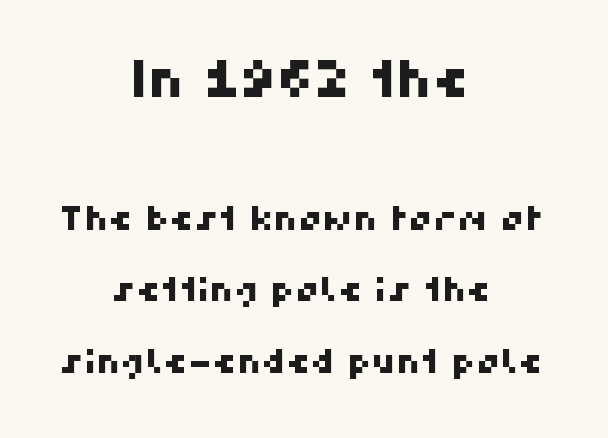
{"serif": "no", "width": "normal", "stroke_contrast": "high", "x_height": "medium", "monospaced": "no", "underline": "no", "align": "center", "line_spacing": "loose", "line_spacing_ratio": 2.09, "letter_spacing": "normal", "letter_spacing_em": 0.0, "larger_block": "first", "size_ratio": 1.5, "glyph_px": 51}
